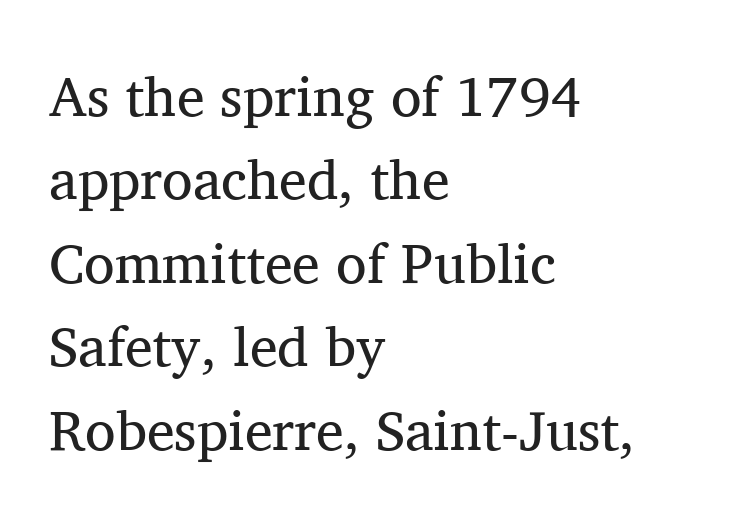
Q: Is the text bold? A: No.
Q: Is the text italic (slanted)? A: No, it is upright.
Q: Is the typeface a serif or a sans-serif typeface? A: Serif.
Q: Is the text underlined? A: No.
Q: How is the paragraph aligned? A: Left-aligned.
Q: Is the spacing between letters normal or unusually wide? A: Normal.
Q: Is the spacing between lines tight, normal or loose? A: Normal.
Q: Width (condensed, normal, or wide)? A: Normal.
Q: Stroke contrast? A: Medium.
Q: x-height? A: Medium.
Q: Monospaced? A: No.
